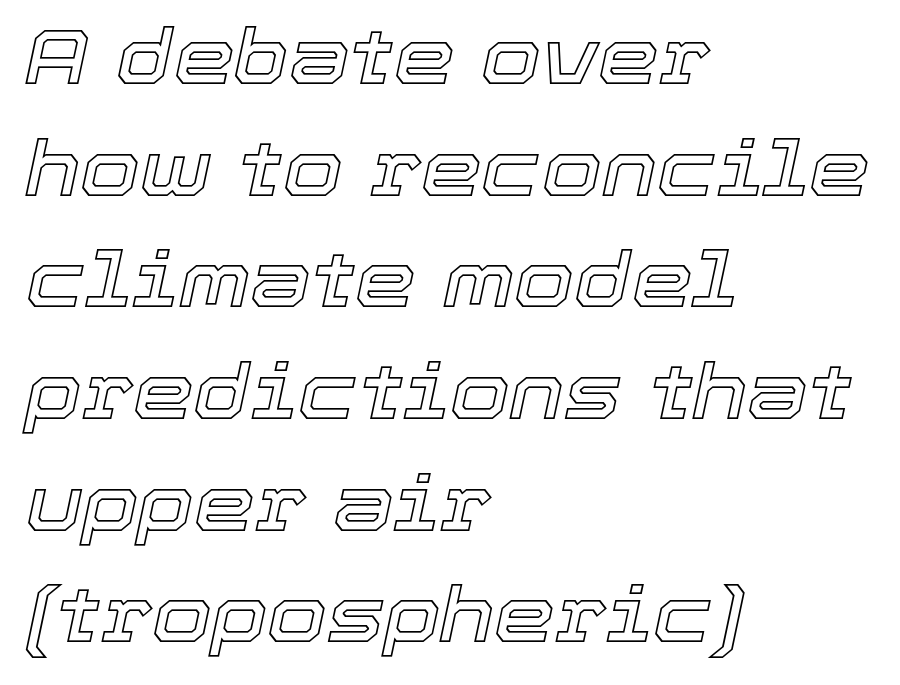
{"italic": "yes", "lean": "right", "slant_degrees": 12, "width": "normal", "x_height": "medium", "monospaced": "no", "underline": "no", "align": "left", "line_spacing": "normal", "line_spacing_ratio": 1.45, "letter_spacing": "normal", "letter_spacing_em": 0.0, "glyph_px": 77}
